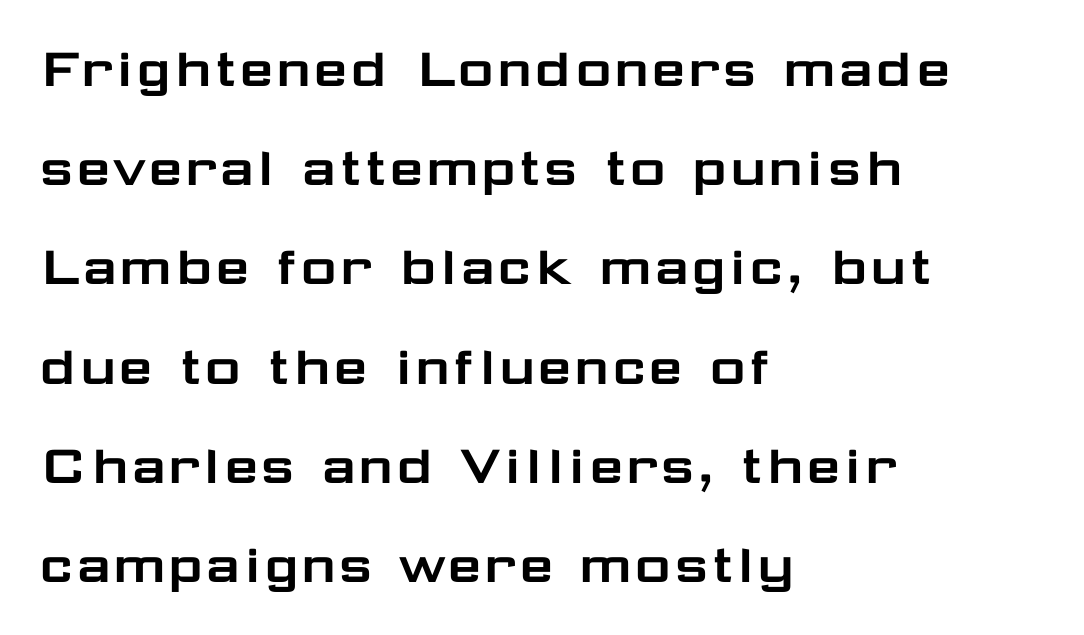
{"serif": "no", "italic": "no", "width": "wide", "stroke_contrast": "low", "x_height": "medium", "monospaced": "no", "underline": "no", "align": "left", "line_spacing": "normal", "line_spacing_ratio": 1.6, "letter_spacing": "normal", "letter_spacing_em": 0.0, "glyph_px": 62}
